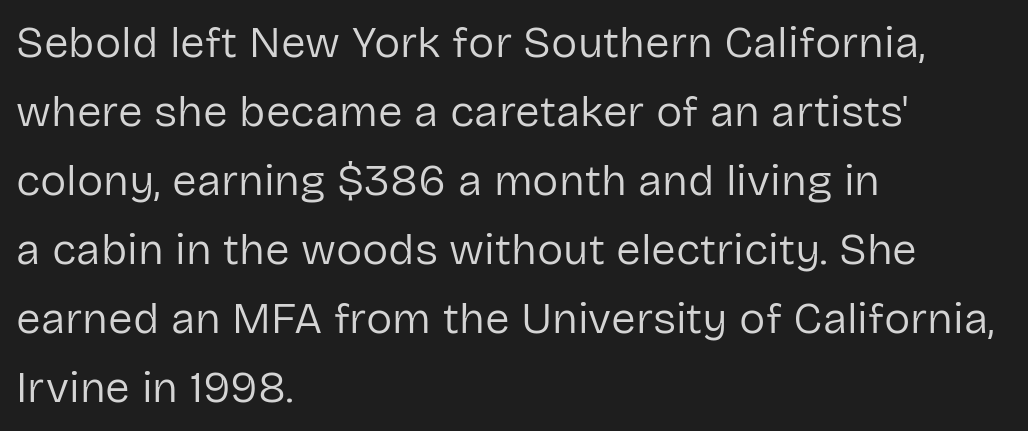
Q: Is the text bold? A: No.
Q: Is the text italic (slanted)? A: No, it is upright.
Q: Is the typeface a serif or a sans-serif typeface? A: Sans-serif.
Q: Is the text underlined? A: No.
Q: How is the paragraph aligned? A: Left-aligned.
Q: Is the spacing between letters normal or unusually wide? A: Normal.
Q: Is the spacing between lines tight, normal or loose? A: Normal.
Q: Width (condensed, normal, or wide)? A: Normal.
Q: Stroke contrast? A: Low.
Q: x-height? A: Medium.
Q: Monospaced? A: No.
